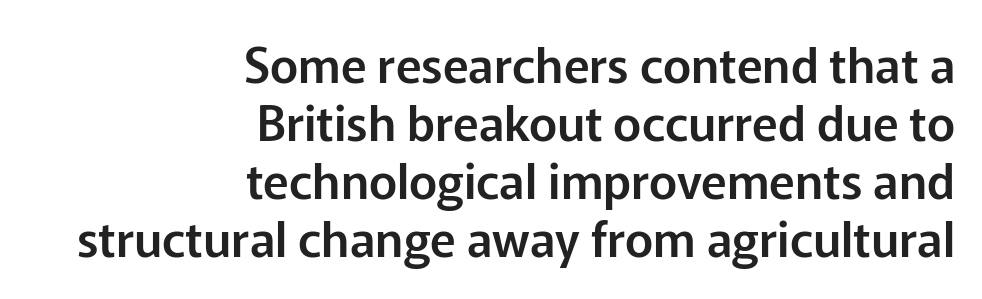
{"serif": "no", "italic": "no", "width": "normal", "stroke_contrast": "low", "x_height": "medium", "monospaced": "no", "underline": "no", "align": "right", "line_spacing_ratio": 1.21, "letter_spacing": "normal", "letter_spacing_em": 0.0, "glyph_px": 48}
